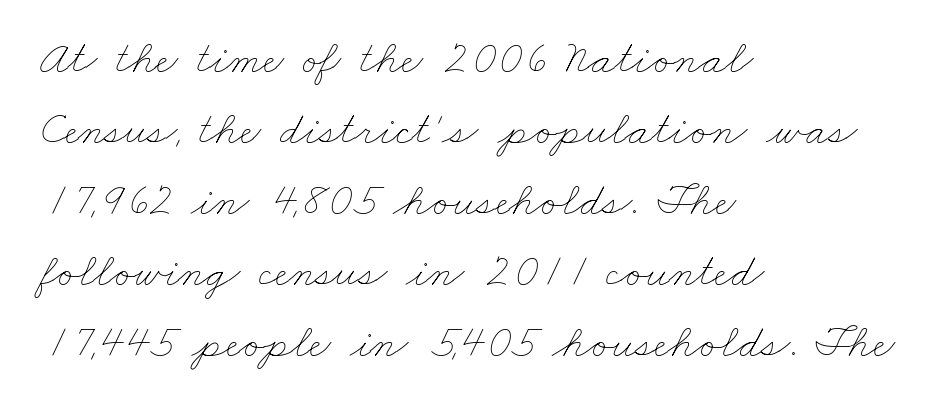
The image shows 47 px thin, wide type; set left-aligned, normal line spacing (1.51x), normal letter spacing, not underlined; low stroke contrast and a small x-height.
